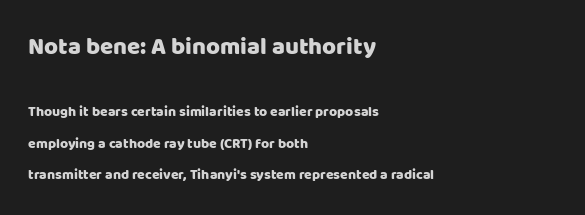
Does the leading feel generous? Absolutely, it's lavish. The specimen reads as upright at a glance. Typeset ragged right — the left edge is the straight one. Has an underline been added? It has not. The line texture is even and compact thanks to regular tracking.
